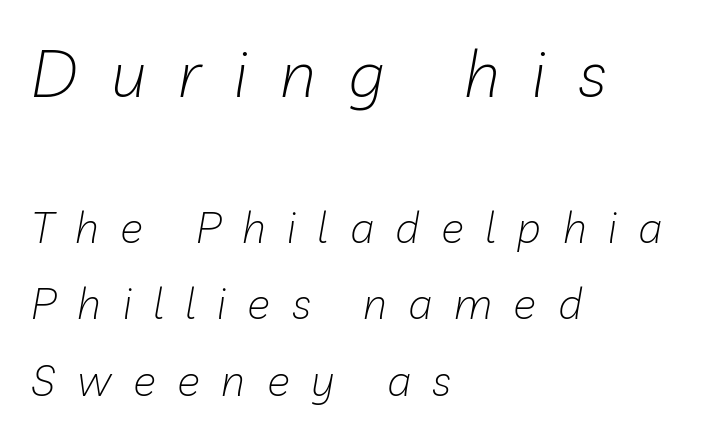
The image shows 65 px light type, italic (leaning right); set left-aligned, line spacing 1.78x, unusually wide letter spacing (+0.5 em), not underlined; the first (top) block is 1.51x larger; low stroke contrast and a medium x-height.
